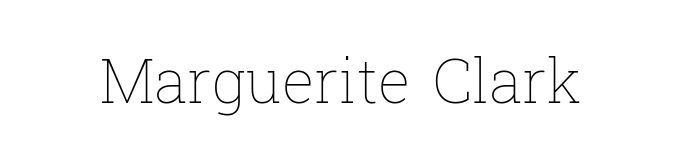
Just letters on the line, the space beneath them empty. These lines were composed using upright roman letters. The passage shown is typed in a proportional face where columns would drift. Inter-character spacing is left at the font's built-in metrics. The cut favours lightness, reaching ordinary text weight at its darkest.
